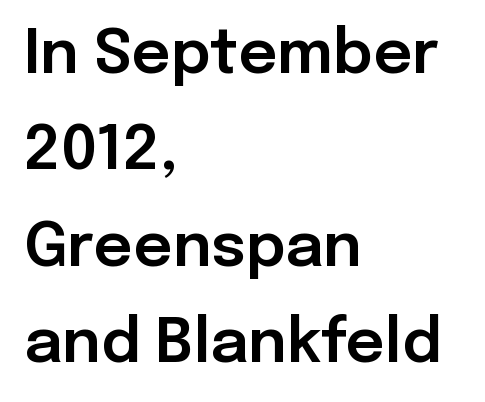
If you drew a line through each stem, it would be perfectly vertical. Line spacing here is normal. Default kerning and tracking; the words read as compact shapes. The face used here is proportionally spaced, like ordinary book or web type. You can tell from the bare stems that sans-serif type was used.
